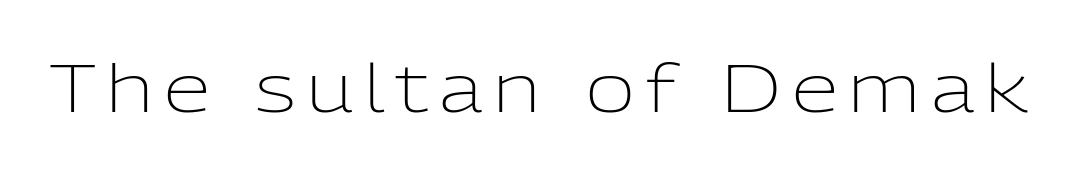
The passage shown is typed in a proportional face where columns would drift. You can tell it's not italic because the verticals are truly vertical. The weight would be labelled regular, book, light, or lighter still. Type style note: lacks serifs. The specimen omits any rule beneath the text block's lines.
